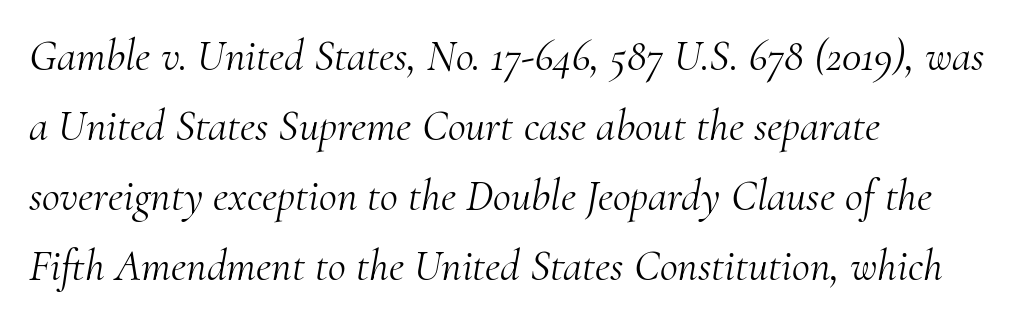
The face used here is proportionally spaced, like ordinary book or web type. The passage shown stacks its lines at a standard gap. The rendering shows small feet on the letterforms — a serif design. The foot of each line stays bare and open. The tracking reads as untouched default to a designer's eye.
